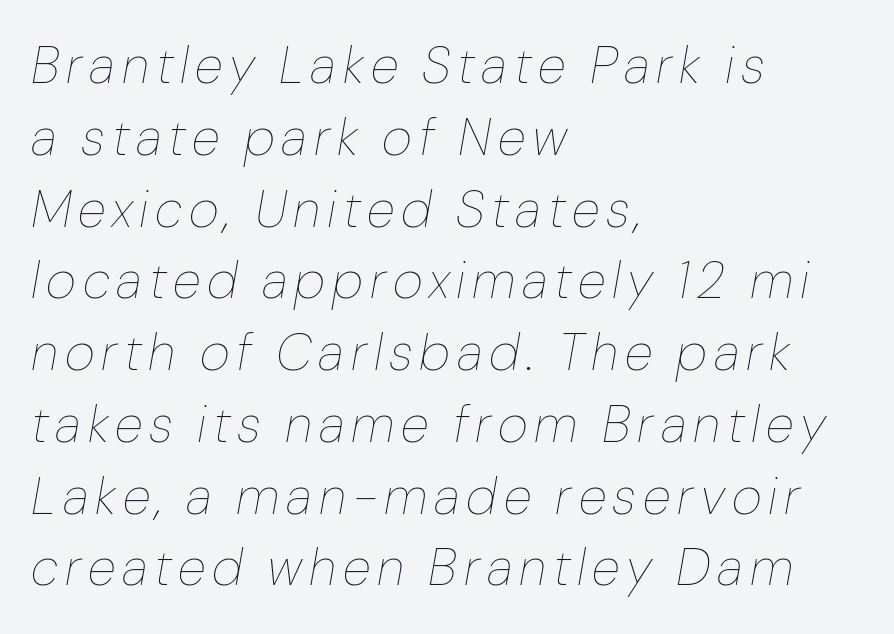
Q: Is the text bold? A: No.
Q: Is the text italic (slanted)? A: Yes, it leans right by about 10 degrees.
Q: Is the text underlined? A: No.
Q: How is the paragraph aligned? A: Left-aligned.
Q: Is the spacing between lines tight, normal or loose? A: Normal.
Q: Width (condensed, normal, or wide)? A: Normal.
Q: Stroke contrast? A: Low.
Q: x-height? A: Medium.
Q: Monospaced? A: No.
